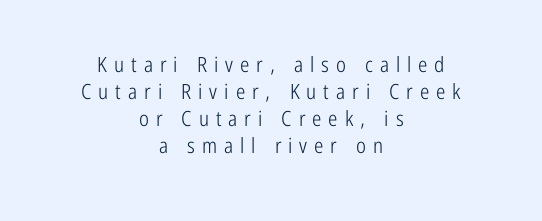
Q: Is the text bold? A: No.
Q: Is the text italic (slanted)? A: No, it is upright.
Q: Is the text underlined? A: No.
Q: How is the paragraph aligned? A: Centered.
Q: Is the spacing between letters normal or unusually wide? A: Unusually wide.
Q: Is the spacing between lines tight, normal or loose? A: Normal.
